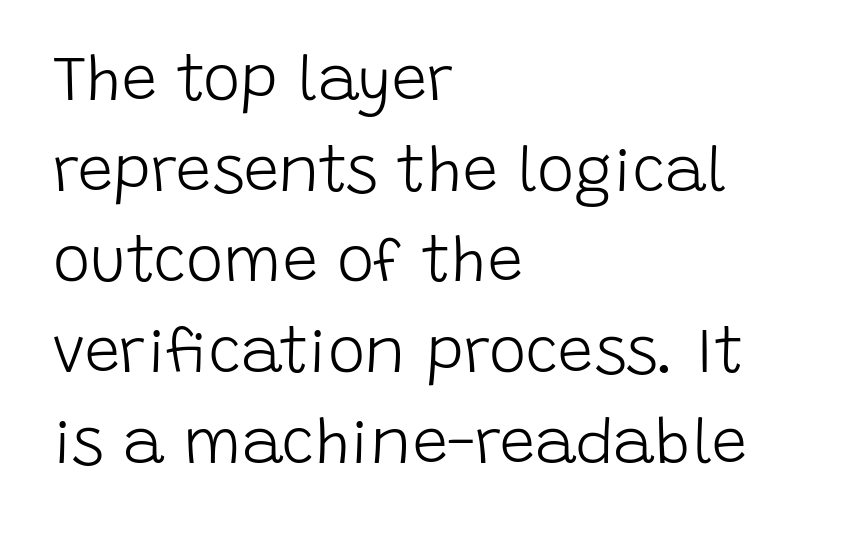
The image shows 63 px light sans-serif type, upright; set left-aligned, normal line spacing (1.44x), normal letter spacing, not underlined; low stroke contrast and a large x-height.
